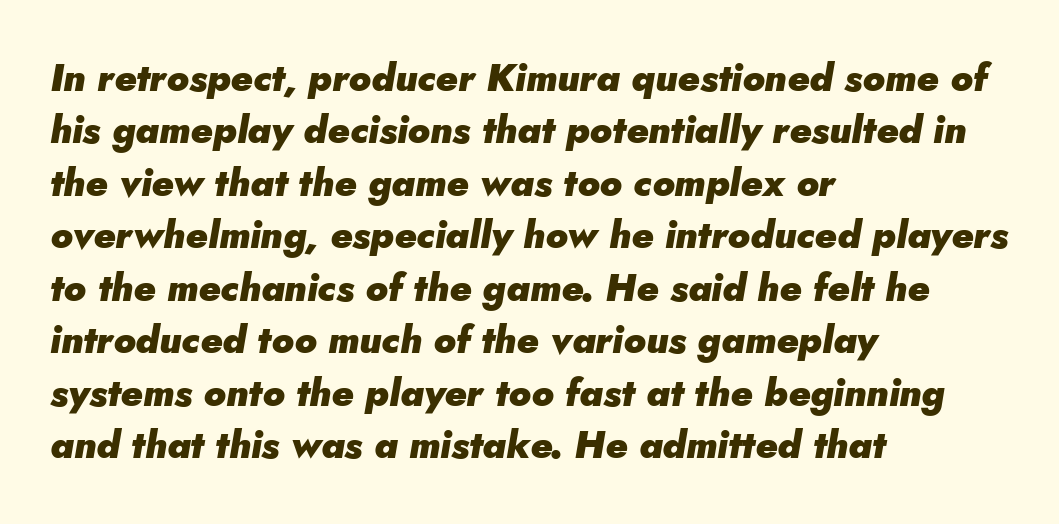
{"italic": "yes", "lean": "right", "slant_degrees": 5, "bold": "yes", "weight": "heavy", "width": "normal", "stroke_contrast": "low", "x_height": "small", "monospaced": "no", "underline": "no", "align": "left", "line_spacing": "normal", "line_spacing_ratio": 1.38, "letter_spacing": "normal", "letter_spacing_em": 0.0, "glyph_px": 38}
